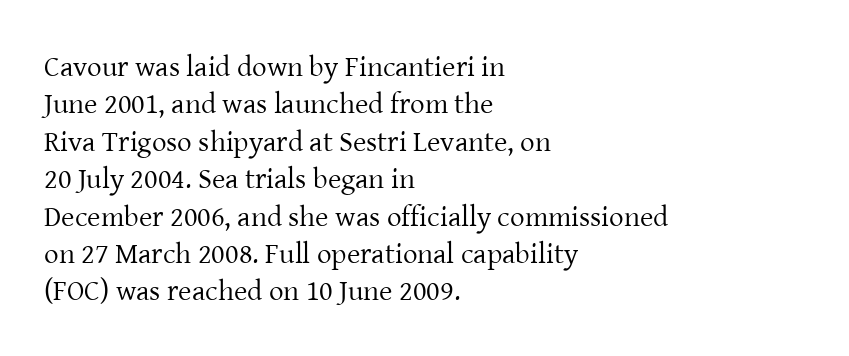
Nothing unusual about the tracking: characters are spaced as the font intends. In terms of leading, this rendering sits right in the middle. The strokes carry an ordinary text weight at most. The lettering stays uniformly vertical, giving the passage a roman look.
